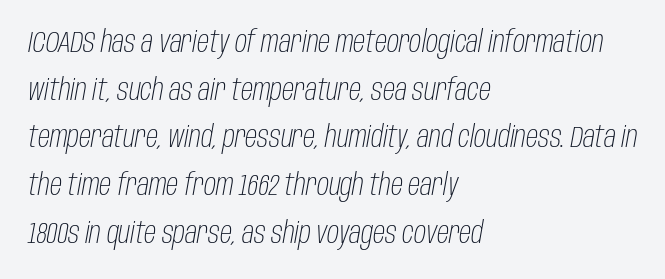
{"italic": "yes", "lean": "right", "slant_degrees": 10, "bold": "no", "weight": "light", "width": "condensed", "stroke_contrast": "low", "x_height": "large", "monospaced": "no", "underline": "no", "align": "left", "line_spacing": "normal", "line_spacing_ratio": 1.59, "letter_spacing": "normal", "letter_spacing_em": 0.0, "glyph_px": 30}
